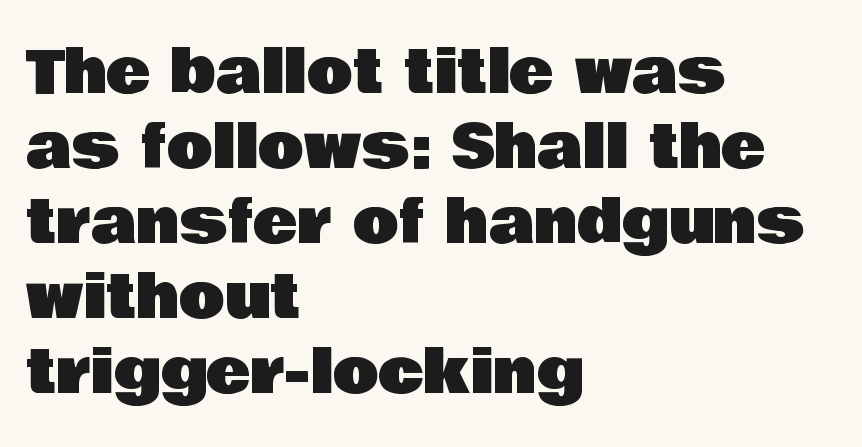
You could not count columns in this text — the font is proportionally spaced. Line spacing here is normal. Rendered with straight, roman letterforms. The passage shown is typeset with a sans-serif family.
